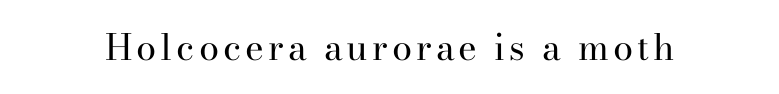
Q: Is the text bold? A: No.
Q: Is the text italic (slanted)? A: No, it is upright.
Q: Is the typeface a serif or a sans-serif typeface? A: Serif.
Q: Is the text underlined? A: No.
Q: Width (condensed, normal, or wide)? A: Normal.
Q: Stroke contrast? A: High.
Q: x-height? A: Small.
Q: Monospaced? A: No.
